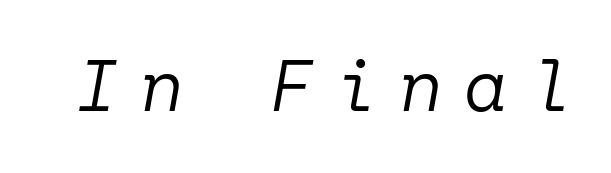
No extra ink here — the face is not bold. In terms of posture, this sample is oblique. Words float on clear page, feet unadorned. The face used here is rendered with a markedly widened letterfit.
